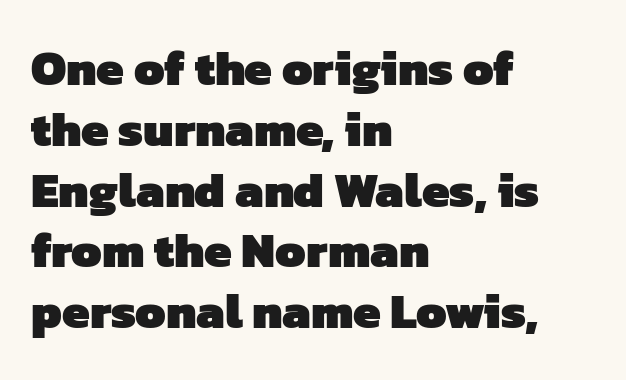
Varying glyph widths throughout — classic text-font behaviour. Underlining? Definitely not there. Nothing unusual about the tracking: characters are spaced as the font intends. This sample is left-justified, so line endings fall wherever the words run out. Grotesque or geometric, the face here clearly has no serifs. These words are printed bold, with thick strokes throughout.
